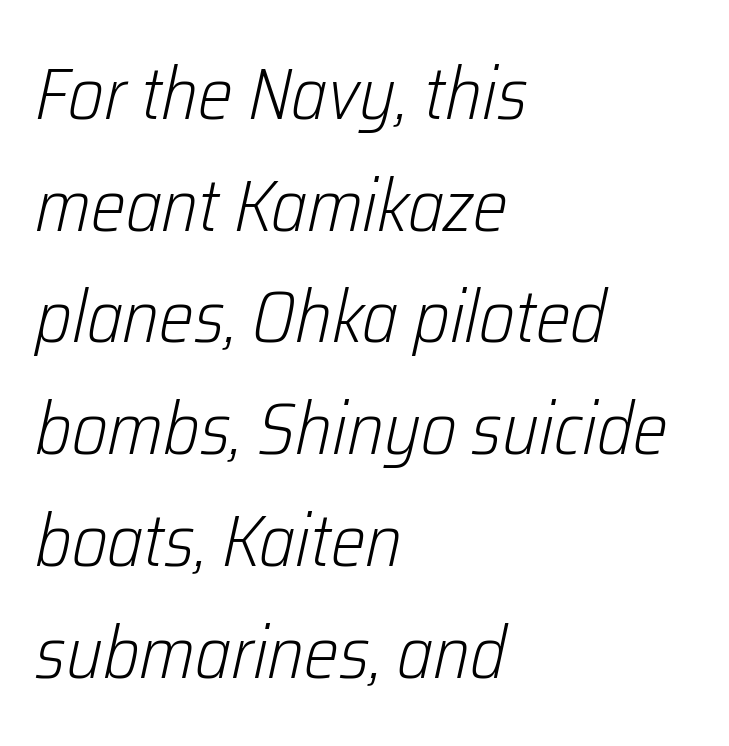
{"italic": "yes", "lean": "right", "slant_degrees": 12, "bold": "no", "weight": "light", "width": "condensed", "stroke_contrast": "low", "x_height": "medium", "monospaced": "no", "underline": "no", "align": "left", "line_spacing": "normal", "line_spacing_ratio": 1.51, "letter_spacing": "normal", "letter_spacing_em": 0.0, "glyph_px": 74}
